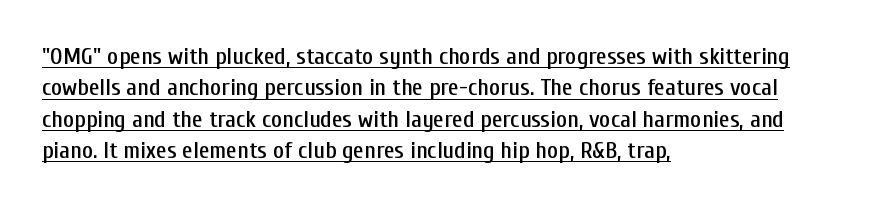
No italicization has been applied; the sample stays upright. Which margin do the lines hug? The left one — the right edge is uneven. The horizontal fit of the characters is conventional and even. This is underlined copy, the kind a proofreader might mark for attention.
